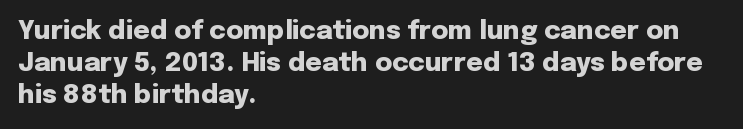
Q: Is the text bold? A: Yes.
Q: Is the text italic (slanted)? A: No, it is upright.
Q: Is the text underlined? A: No.
Q: How is the paragraph aligned? A: Left-aligned.
Q: Is the spacing between letters normal or unusually wide? A: Normal.
